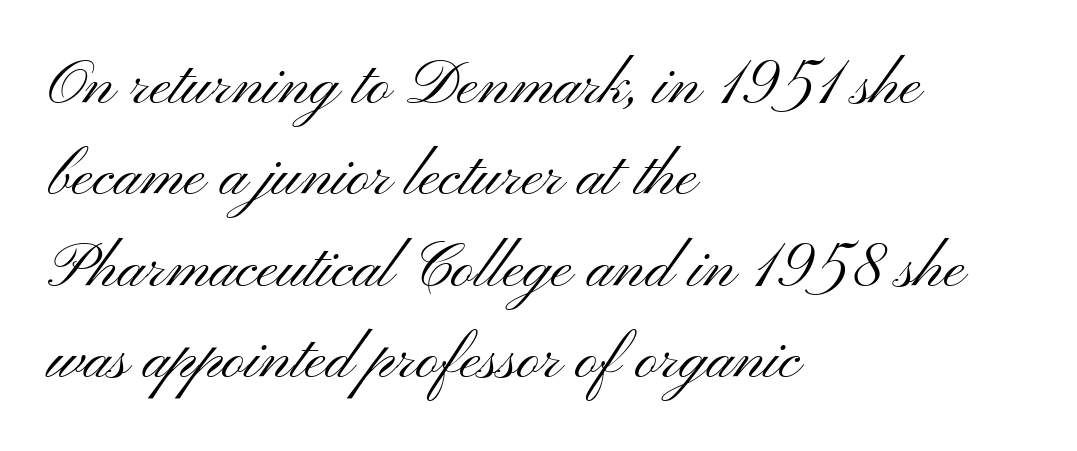
The image shows 63 px light, wide sans-serif type; set left-aligned, normal line spacing (1.45x), normal letter spacing, not underlined; medium stroke contrast and a small x-height.
